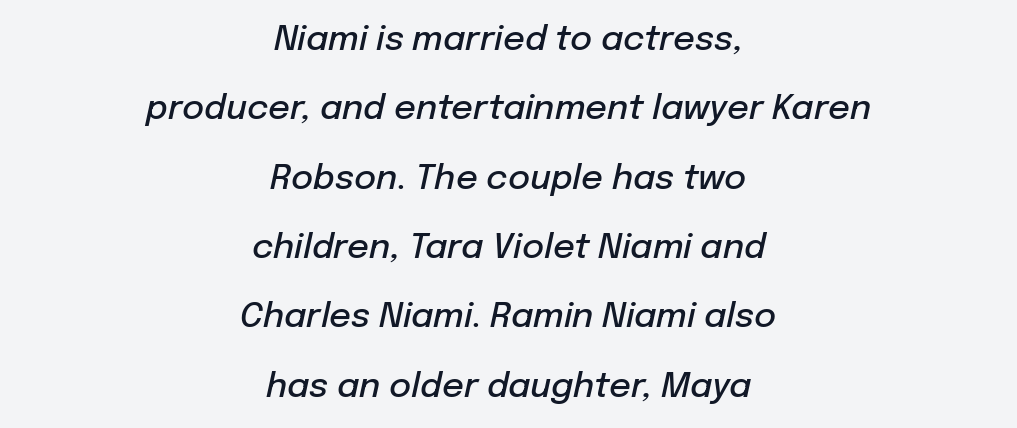
Q: Is the text bold? A: Semi-bold.
Q: Is the text italic (slanted)? A: Yes, it leans right by about 12 degrees.
Q: Is the text underlined? A: No.
Q: How is the paragraph aligned? A: Centered.
Q: Is the spacing between letters normal or unusually wide? A: Normal.
Q: Is the spacing between lines tight, normal or loose? A: Loose.
Q: Width (condensed, normal, or wide)? A: Normal.
Q: Stroke contrast? A: Low.
Q: x-height? A: Medium.
Q: Monospaced? A: No.
